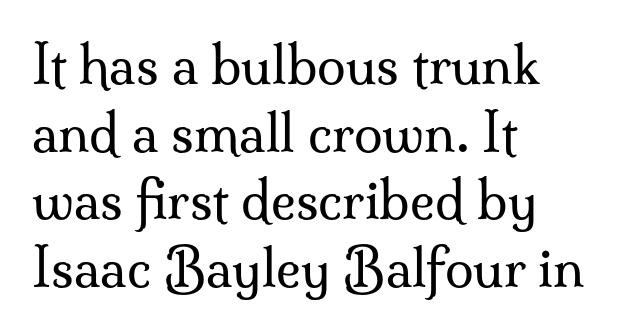
{"serif": "yes", "italic": "no", "bold": "no", "weight": "regular", "width": "normal", "stroke_contrast": "medium", "x_height": "small", "monospaced": "no", "underline": "no", "align": "left", "line_spacing": "normal", "line_spacing_ratio": 1.3, "letter_spacing": "normal", "letter_spacing_em": 0.0, "glyph_px": 52}
